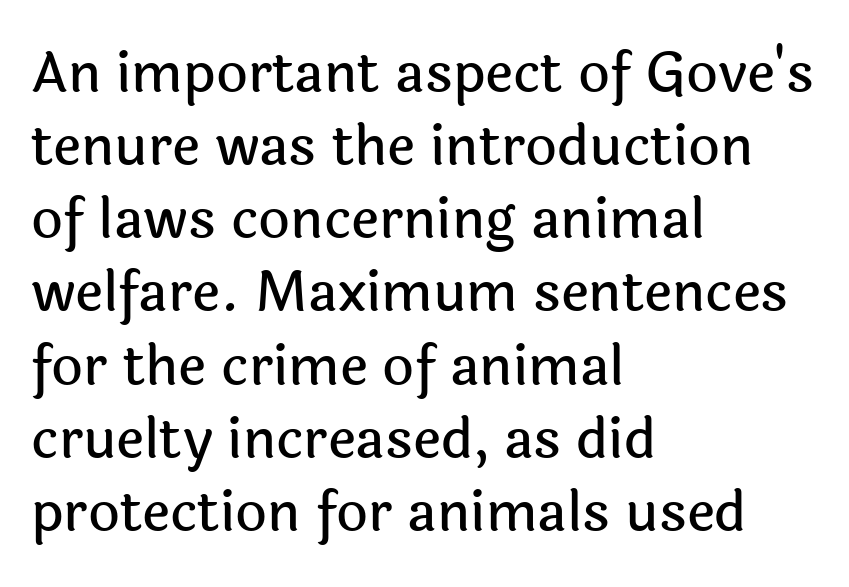
{"serif": "no", "italic": "no", "width": "normal", "x_height": "medium", "monospaced": "no", "underline": "no", "align": "left", "line_spacing": "normal", "line_spacing_ratio": 1.33, "letter_spacing": "normal", "letter_spacing_em": 0.0, "glyph_px": 55}
